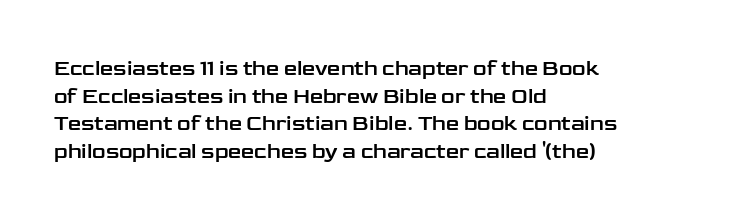
Every character sits straight up, as roman type does. Decoration check: the copy has no underline. A normal amount of white space separates one row of letters from the next. The passage shown has conventional tracking throughout.
